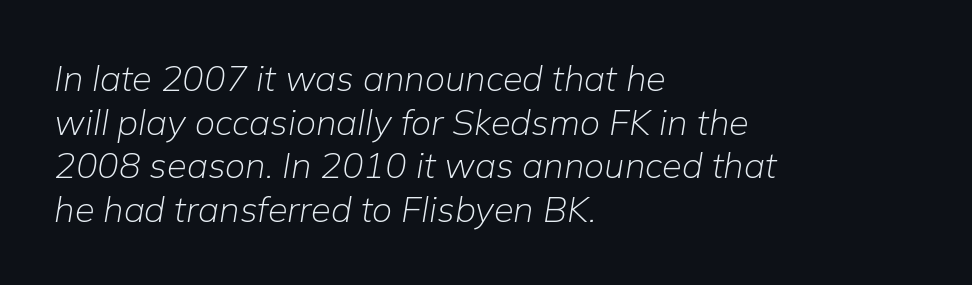
Q: Is the text bold? A: No.
Q: Is the text italic (slanted)? A: Yes, it leans right by about 9 degrees.
Q: Is the text underlined? A: No.
Q: How is the paragraph aligned? A: Left-aligned.
Q: Is the spacing between letters normal or unusually wide? A: Normal.
Q: Width (condensed, normal, or wide)? A: Normal.
Q: Stroke contrast? A: Low.
Q: x-height? A: Medium.
Q: Monospaced? A: No.
